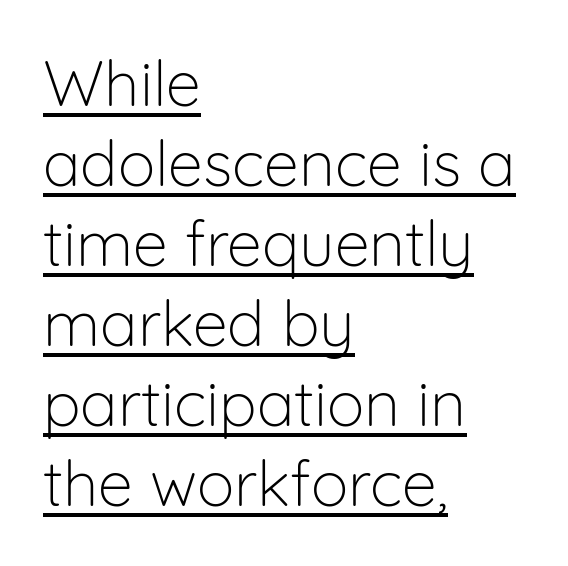
Is the block centered? No — it sits flush against the left margin. The line-height multiplier appears to be the usual default. This sample uses plain, unmodified letter spacing. Somebody hit Ctrl+U on this one — the words are underlined. Posture: straight, roman, zero tilt.
